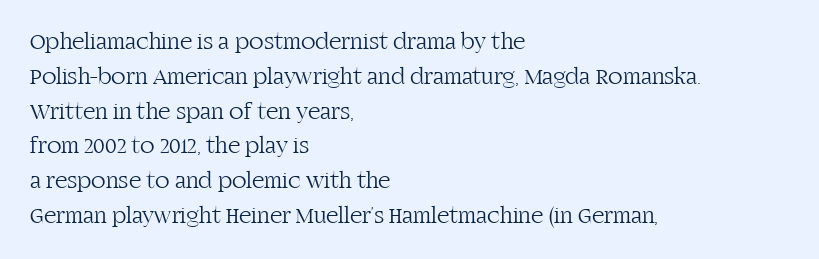
The image shows 24 px text type, upright; set left-aligned, normal line spacing (1.45x), normal letter spacing, not underlined.
